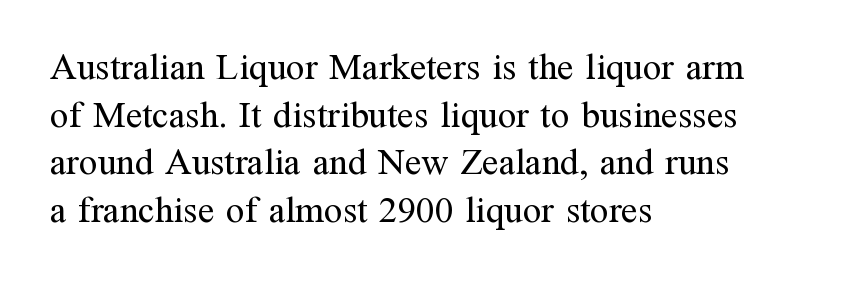
Q: Is the text bold? A: No.
Q: Is the text italic (slanted)? A: No, it is upright.
Q: Is the typeface a serif or a sans-serif typeface? A: Serif.
Q: Is the text underlined? A: No.
Q: How is the paragraph aligned? A: Left-aligned.
Q: Is the spacing between letters normal or unusually wide? A: Normal.
Q: Is the spacing between lines tight, normal or loose? A: Normal.
Q: Width (condensed, normal, or wide)? A: Normal.
Q: Stroke contrast? A: Medium.
Q: x-height? A: Medium.
Q: Monospaced? A: No.
